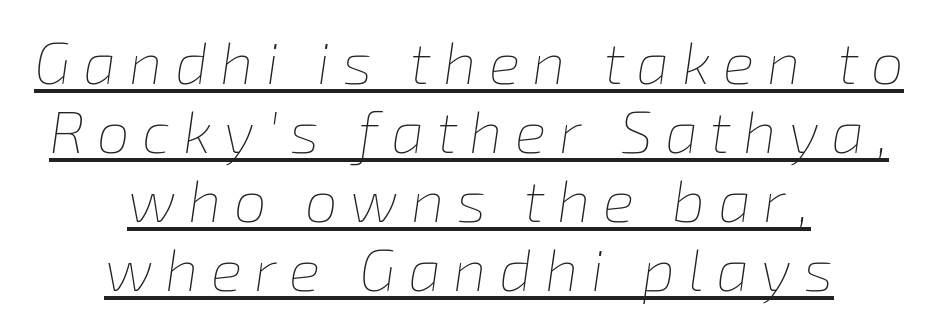
{"italic": "yes", "lean": "right", "slant_degrees": 8, "bold": "no", "weight": "thin", "width": "normal", "stroke_contrast": "low", "x_height": "medium", "monospaced": "no", "underline": "yes", "align": "center", "line_spacing_ratio": 1.17, "letter_spacing": "wide", "letter_spacing_em": 0.21, "glyph_px": 59}
